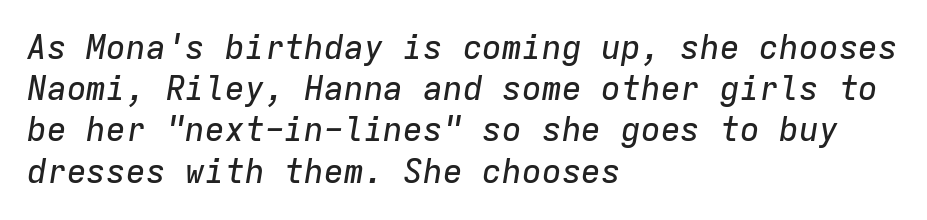
Q: Is the text italic (slanted)? A: Yes, it leans right by about 9 degrees.
Q: Is the text underlined? A: No.
Q: How is the paragraph aligned? A: Left-aligned.
Q: Is the spacing between letters normal or unusually wide? A: Normal.
Q: Is the spacing between lines tight, normal or loose? A: Normal.
Q: Width (condensed, normal, or wide)? A: Normal.
Q: Stroke contrast? A: Low.
Q: x-height? A: Medium.
Q: Monospaced? A: Yes.
